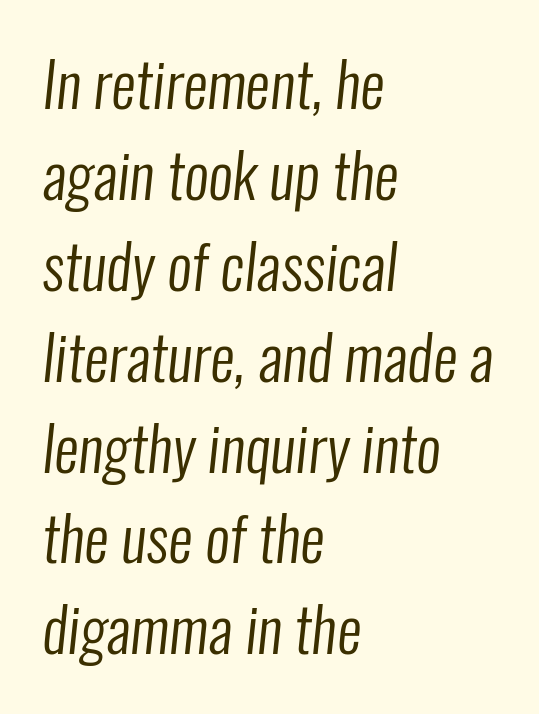
Q: Is the text bold? A: No.
Q: Is the typeface a serif or a sans-serif typeface? A: Sans-serif.
Q: Is the text underlined? A: No.
Q: How is the paragraph aligned? A: Left-aligned.
Q: Is the spacing between letters normal or unusually wide? A: Normal.
Q: Is the spacing between lines tight, normal or loose? A: Normal.
Q: Width (condensed, normal, or wide)? A: Condensed.
Q: Stroke contrast? A: Low.
Q: x-height? A: Medium.
Q: Monospaced? A: No.
